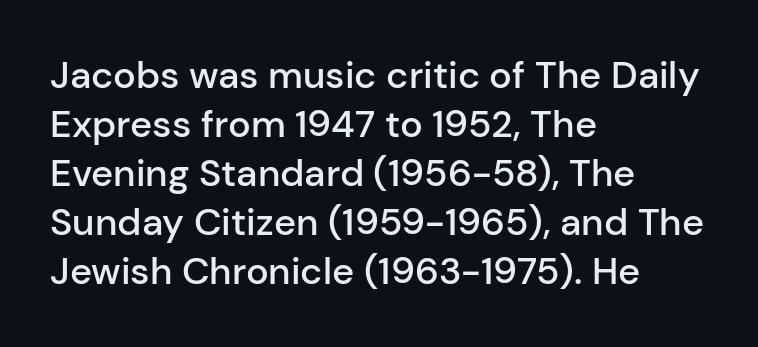
{"serif": "no", "italic": "no", "bold": "semi", "weight": "semibold", "width": "normal", "stroke_contrast": "low", "x_height": "medium", "monospaced": "no", "underline": "no", "align": "left", "line_spacing": "normal", "line_spacing_ratio": 1.29, "letter_spacing": "normal", "letter_spacing_em": 0.0, "glyph_px": 38}
